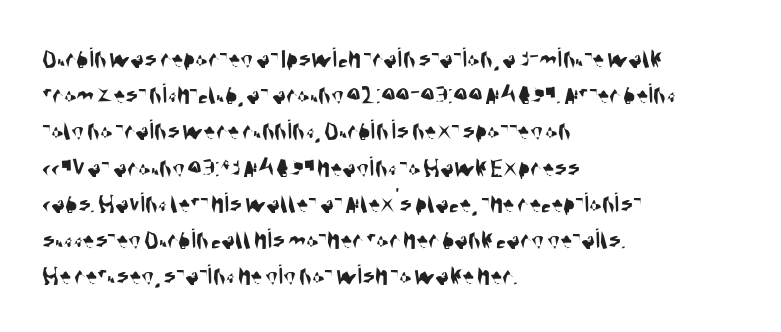
The image shows 29 px condensed sans-serif type; set left-aligned, normal line spacing (1.25x), normal letter spacing, not underlined; medium stroke contrast and a large x-height.
